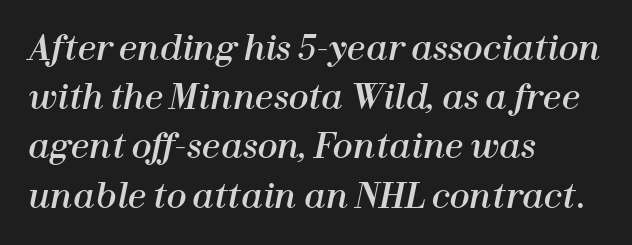
The image shows 33 px text type, italic (leaning right); set left-aligned, normal line spacing (1.49x), normal letter spacing, not underlined; high stroke contrast and a medium x-height.
